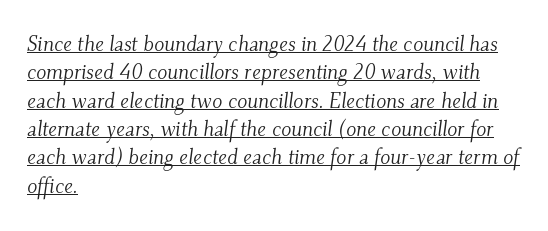
The image shows 21 px text type, italic (leaning right); set left-aligned, normal line spacing (1.35x), normal letter spacing, underlined.
